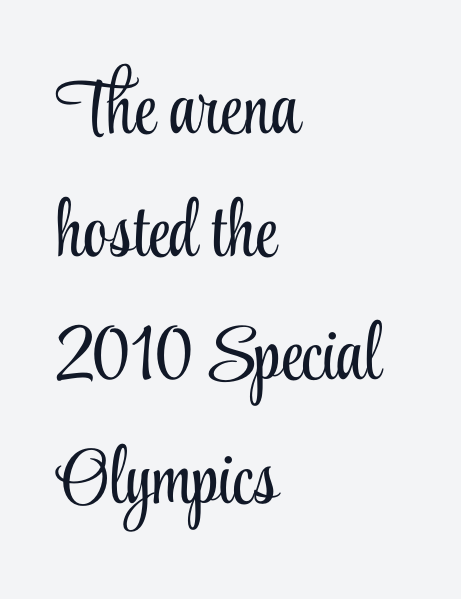
The image shows 78 px light, condensed serif type; set left-aligned, normal line spacing (1.58x), normal letter spacing, not underlined; low stroke contrast and a small x-height.
